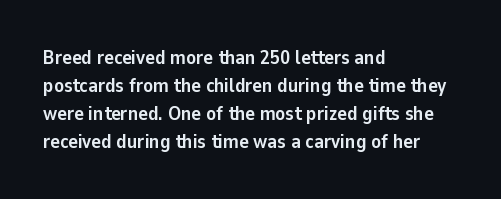
The image shows 20 px bold type, upright; set left-aligned, normal line spacing (1.4x), normal letter spacing, not underlined.
